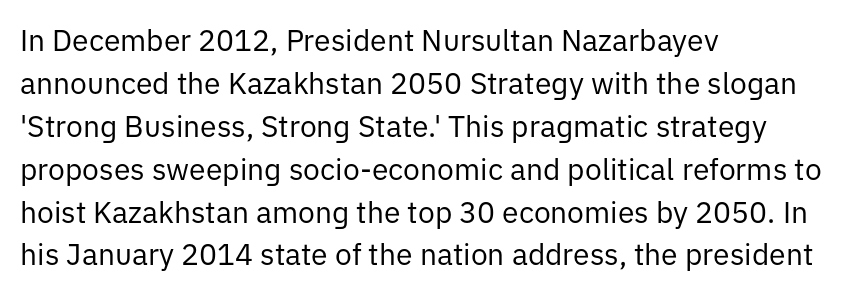
Q: Is the text bold? A: No.
Q: Is the text italic (slanted)? A: No, it is upright.
Q: Is the typeface a serif or a sans-serif typeface? A: Sans-serif.
Q: Is the text underlined? A: No.
Q: How is the paragraph aligned? A: Left-aligned.
Q: Is the spacing between letters normal or unusually wide? A: Normal.
Q: Is the spacing between lines tight, normal or loose? A: Normal.
Q: Width (condensed, normal, or wide)? A: Normal.
Q: Stroke contrast? A: Low.
Q: x-height? A: Medium.
Q: Monospaced? A: No.
